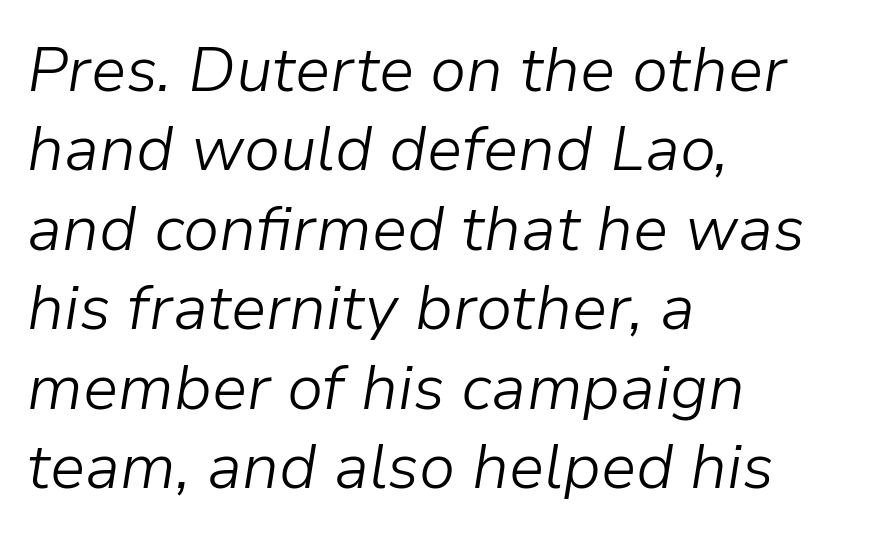
The image shows 63 px light type, italic (leaning right); set left-aligned, normal line spacing (1.26x), normal letter spacing, not underlined; low stroke contrast and a medium x-height.
